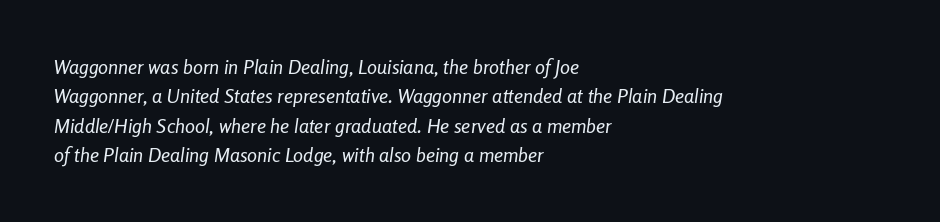
The image shows 20 px text type, italic (leaning right); set left-aligned, normal line spacing (1.47x), normal letter spacing, not underlined.
